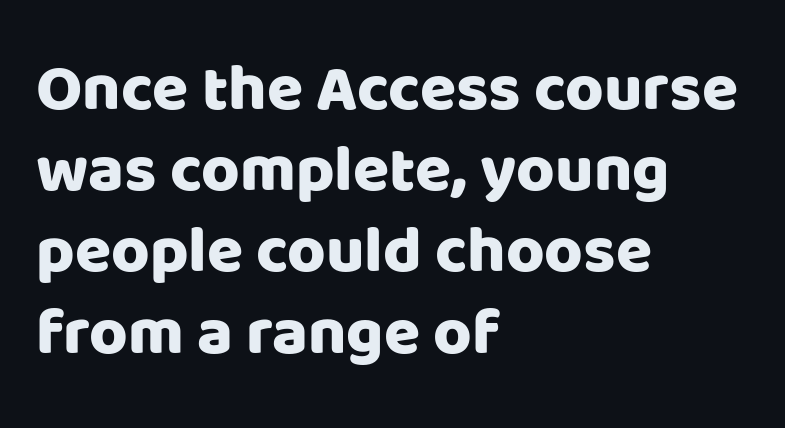
Q: Is the text italic (slanted)? A: No, it is upright.
Q: Is the typeface a serif or a sans-serif typeface? A: Sans-serif.
Q: Is the text underlined? A: No.
Q: How is the paragraph aligned? A: Left-aligned.
Q: Is the spacing between letters normal or unusually wide? A: Normal.
Q: Width (condensed, normal, or wide)? A: Normal.
Q: Stroke contrast? A: Low.
Q: x-height? A: Large.
Q: Monospaced? A: No.
